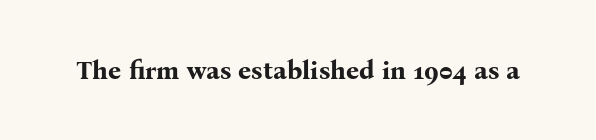
Only glyphs here, with clear space below each row. Rendered with straight, roman letterforms. The glyphs have the mass of a bold cut. Observe the ordinary spacing: letters are neighbours, not strangers.
